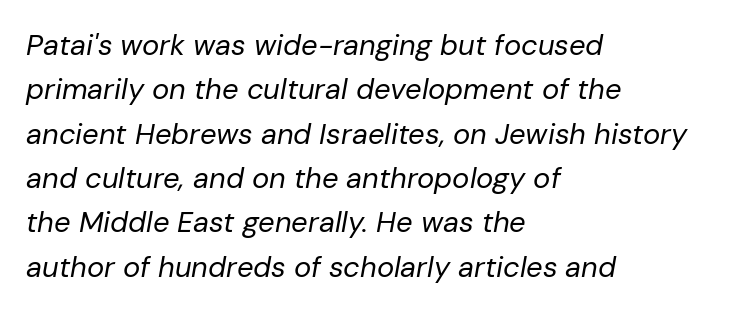
What's the leading like? Ordinary, nothing unusual. The strokes carry an ordinary text weight at most. When letters slant like this, we call the style italic. Character widths vary here, with narrow letters taking less room than wide ones. Here the glyphs are tracked normally, forming tight word shapes. Any mark beneath the type? The region is blank.
